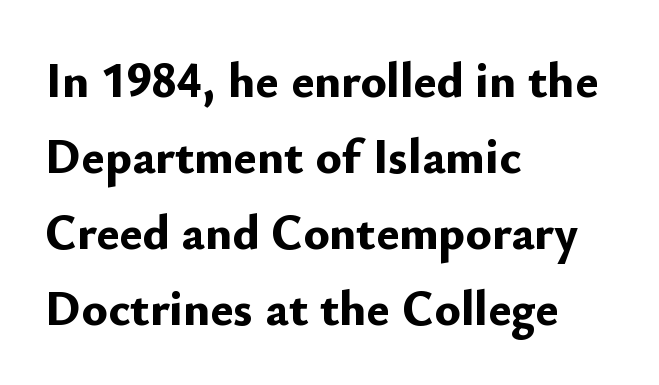
{"serif": "no", "italic": "no", "bold": "yes", "weight": "bold", "width": "normal", "stroke_contrast": "low", "x_height": "small", "monospaced": "no", "underline": "no", "align": "left", "line_spacing": "normal", "line_spacing_ratio": 1.55, "letter_spacing": "normal", "letter_spacing_em": 0.0, "glyph_px": 49}
